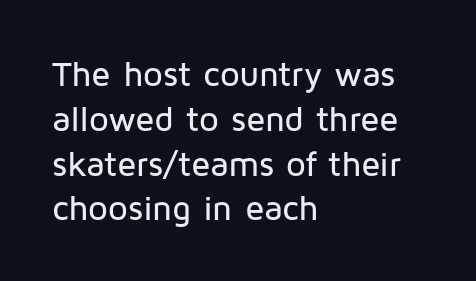
{"serif": "no", "italic": "no", "width": "normal", "stroke_contrast": "low", "x_height": "medium", "monospaced": "no", "underline": "no", "align": "left", "line_spacing": "normal", "line_spacing_ratio": 1.28, "letter_spacing": "normal", "letter_spacing_em": 0.0, "glyph_px": 35}
